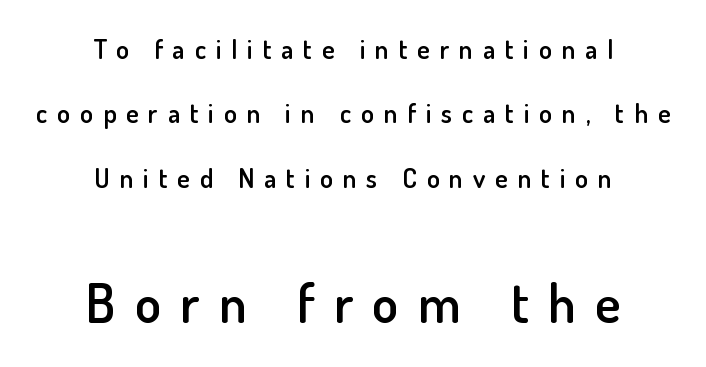
{"serif": "no", "italic": "no", "bold": "semi", "weight": "semibold", "width": "normal", "stroke_contrast": "low", "x_height": "small", "monospaced": "no", "underline": "no", "align": "center", "line_spacing": "loose", "line_spacing_ratio": 2.38, "letter_spacing": "wide", "letter_spacing_em": 0.36, "larger_block": "second", "size_ratio": 2.0, "glyph_px": 54}
